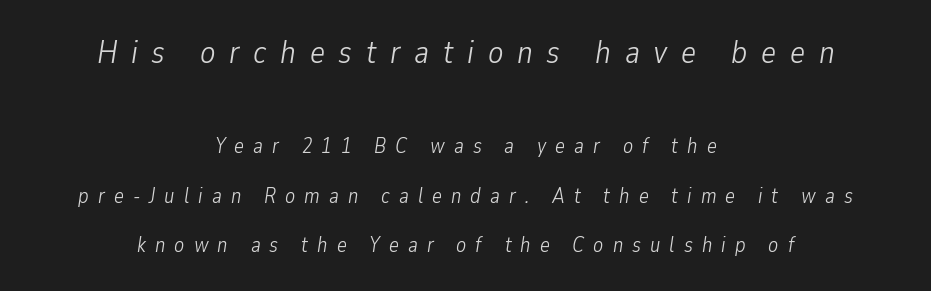
The image shows 32 px light, condensed type, italic (leaning right); set centered, loose line spacing (2.36x), unusually wide letter spacing (+0.43 em), not underlined; the first (top) block is 1.52x larger; low stroke contrast and a medium x-height.
